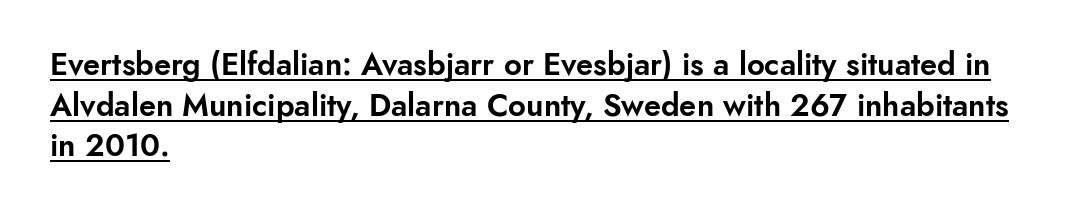
The image shows 31 px sans-serif type, upright; set left-aligned, normal line spacing (1.31x), normal letter spacing, underlined; low stroke contrast and a small x-height.
